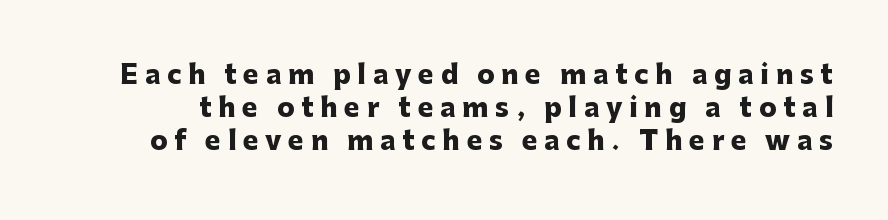
Q: Is the text bold? A: Yes.
Q: Is the text italic (slanted)? A: No, it is upright.
Q: Is the text underlined? A: No.
Q: Is the spacing between letters normal or unusually wide? A: Unusually wide.
Q: Is the spacing between lines tight, normal or loose? A: Normal.
